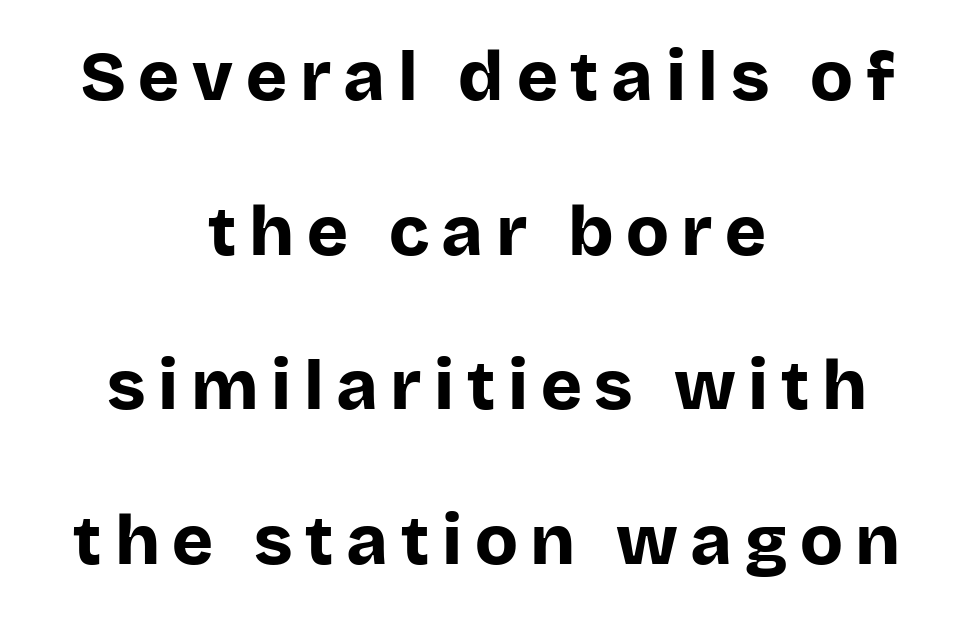
The image shows 70 px bold sans-serif type, upright; set centered, loose line spacing (2.21x), not underlined; low stroke contrast and a large x-height.
